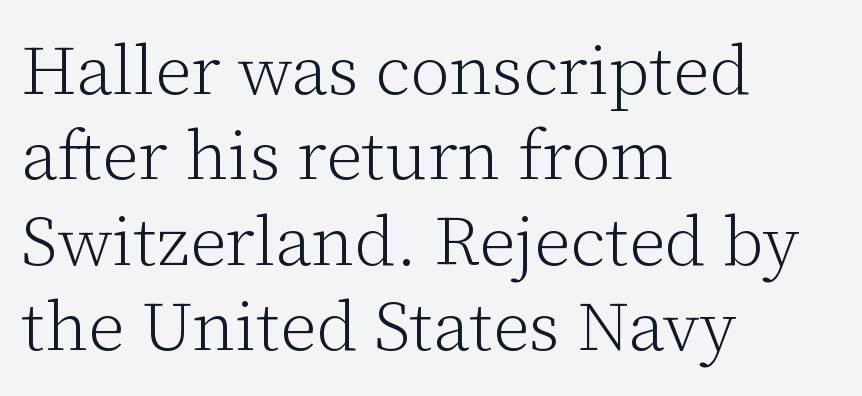
{"serif": "yes", "italic": "no", "bold": "no", "weight": "light", "width": "normal", "stroke_contrast": "low", "x_height": "medium", "monospaced": "no", "underline": "no", "align": "left", "line_spacing_ratio": 1.22, "letter_spacing": "normal", "letter_spacing_em": 0.0, "glyph_px": 70}
